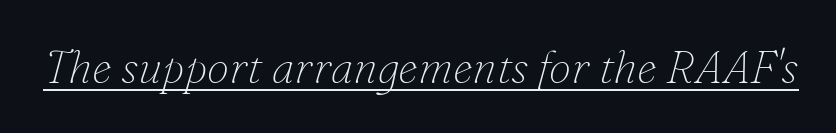
Q: Is the text bold? A: No.
Q: Is the text italic (slanted)? A: Yes, it leans right by about 16 degrees.
Q: Is the typeface a serif or a sans-serif typeface? A: Serif.
Q: Is the text underlined? A: Yes.
Q: Is the spacing between letters normal or unusually wide? A: Normal.
Q: Width (condensed, normal, or wide)? A: Normal.
Q: Stroke contrast? A: Low.
Q: x-height? A: Small.
Q: Monospaced? A: No.
